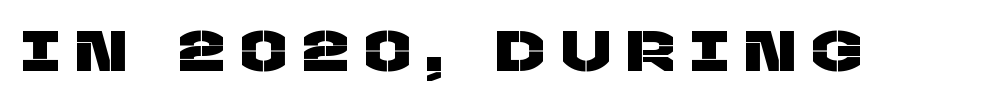
{"serif": "no", "width": "normal", "stroke_contrast": "low", "x_height": "large", "monospaced": "no", "underline": "no", "letter_spacing": "wide", "letter_spacing_em": 0.31, "glyph_px": 58}
